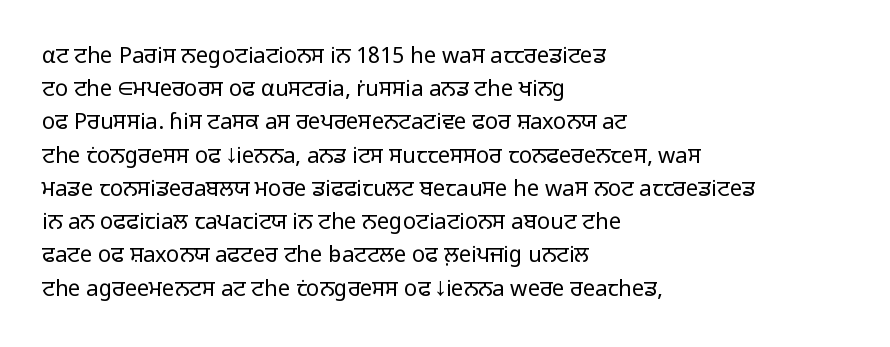
Tall strokes in this sample are plumb rather than angled. Weight: regular or lighter. Tracking value appears to be zero — textbook default spacing. The passage shown stacks its lines at a standard gap. The lines in this sample share a left origin and differ only in where they stop. Anything drawn beneath the words? Only blank space.
